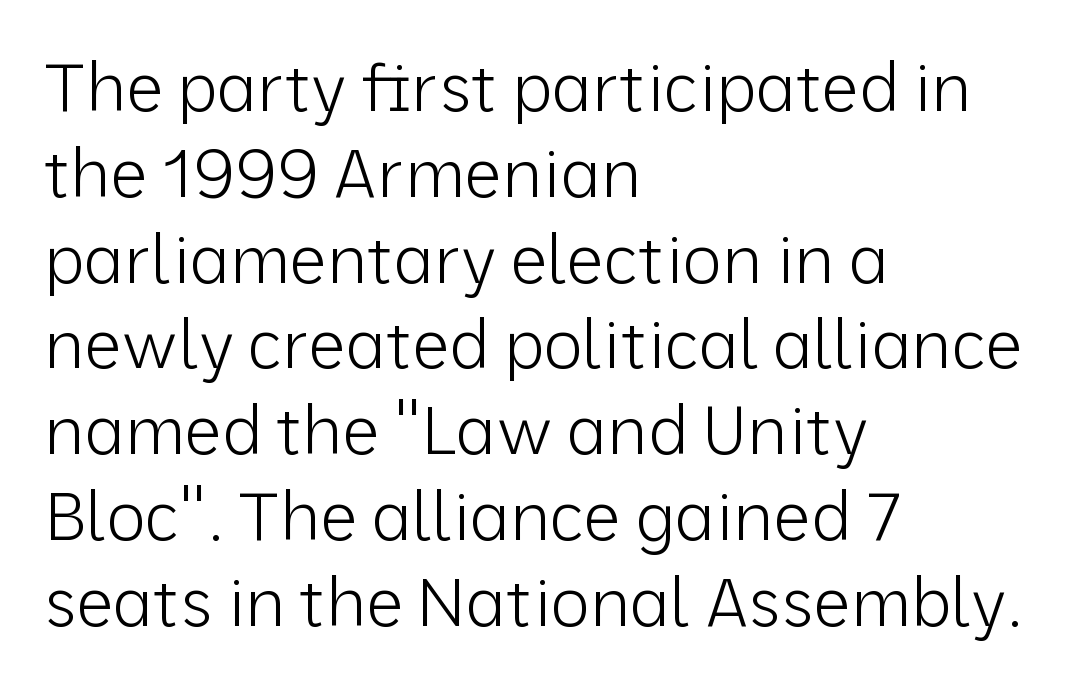
The image shows 67 px light sans-serif type, upright; set left-aligned, normal line spacing (1.28x), normal letter spacing, not underlined; low stroke contrast and a medium x-height.
